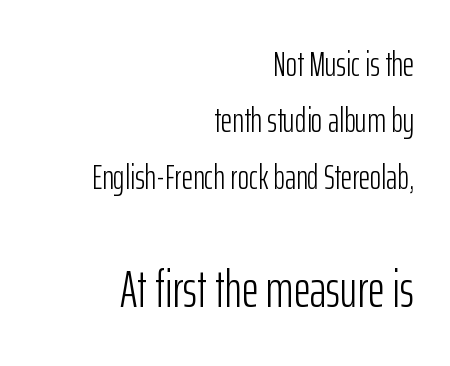
The image shows 52 px light, condensed sans-serif type, upright; set right-aligned, normal line spacing (1.61x), normal letter spacing, not underlined; the second (bottom) block is 1.49x larger; low stroke contrast and a medium x-height.
